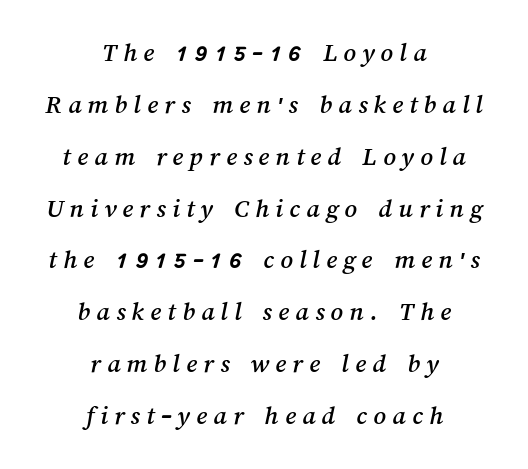
Q: Is the text underlined? A: No.
Q: How is the paragraph aligned? A: Centered.
Q: Is the spacing between letters normal or unusually wide? A: Unusually wide.
Q: Is the spacing between lines tight, normal or loose? A: Loose.
